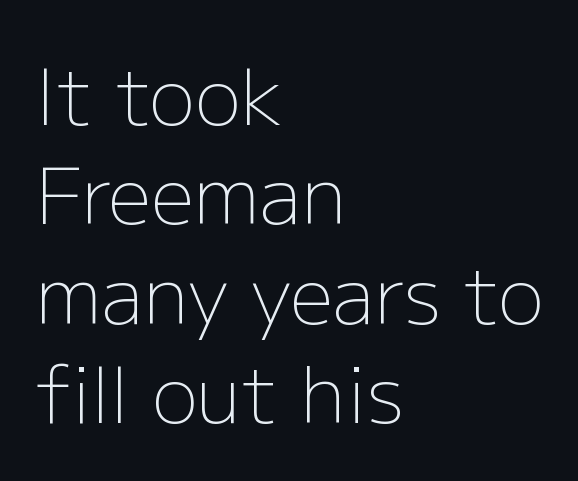
The typesetter chose a ragged-right arrangement here. Whoever set this chose a conventional vertical rhythm. These lines are rendered in a variable-pitch font. Does the type have serifs? No, each stem ends abruptly. The tracking reads as untouched default to a designer's eye. The typography opts for an upright posture over an oblique one.
